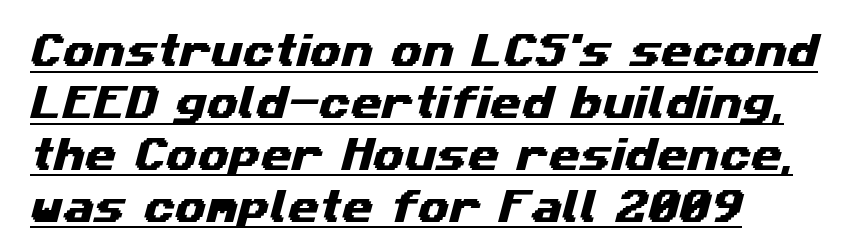
The passage shown is typed in a proportional face where columns would drift. Glance below the letters and you will spot a drawn line. Leading matches the norm, producing a regular column. This rendering employs a face without finishing strokes, i.e., a sans-serif. Observe the ordinary spacing: letters are neighbours, not strangers.
